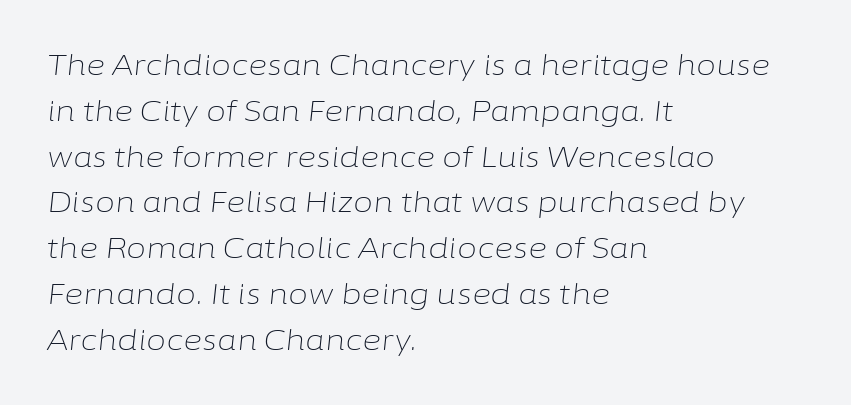
{"italic": "yes", "lean": "right", "slant_degrees": 6, "bold": "no", "weight": "light", "width": "normal", "stroke_contrast": "low", "x_height": "medium", "monospaced": "no", "underline": "no", "align": "left", "line_spacing": "normal", "line_spacing_ratio": 1.58, "letter_spacing": "normal", "letter_spacing_em": 0.0, "glyph_px": 29}
